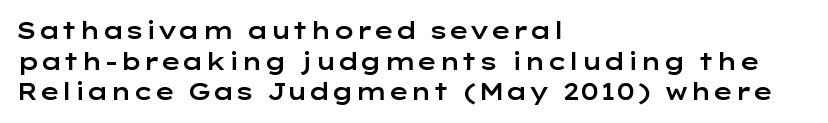
Q: Is the text italic (slanted)? A: No, it is upright.
Q: Is the text underlined? A: No.
Q: How is the paragraph aligned? A: Left-aligned.
Q: Is the spacing between letters normal or unusually wide? A: Normal.
Q: Is the spacing between lines tight, normal or loose? A: Normal.
